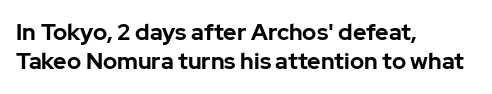
{"italic": "no", "bold": "yes", "underline": "no", "align": "left", "line_spacing": "normal", "line_spacing_ratio": 1.28, "letter_spacing": "normal", "letter_spacing_em": 0.0, "glyph_px": 23}
